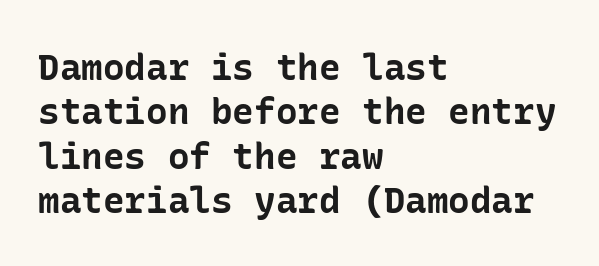
{"serif": "no", "italic": "no", "bold": "yes", "weight": "bold", "width": "normal", "stroke_contrast": "low", "x_height": "medium", "underline": "no", "align": "left", "line_spacing_ratio": 1.23, "letter_spacing": "normal", "letter_spacing_em": 0.0, "glyph_px": 36}
